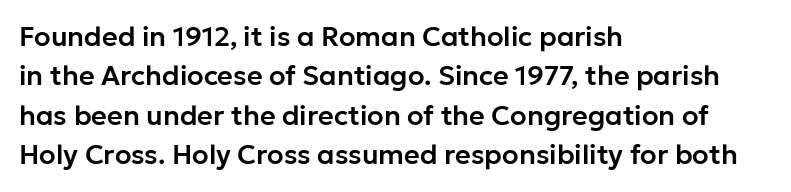
Rule under the text: the space is simply empty. The passage is arranged the way most books set body copy — flush left. This is the regular roman posture of the typeface. Default kerning and tracking; the words read as compact shapes.
